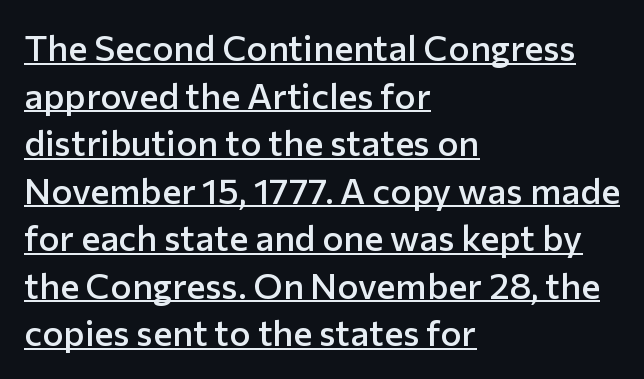
Q: Is the text bold? A: Semi-bold.
Q: Is the text italic (slanted)? A: No, it is upright.
Q: Is the typeface a serif or a sans-serif typeface? A: Sans-serif.
Q: Is the text underlined? A: Yes.
Q: How is the paragraph aligned? A: Left-aligned.
Q: Is the spacing between letters normal or unusually wide? A: Normal.
Q: Is the spacing between lines tight, normal or loose? A: Normal.
Q: Width (condensed, normal, or wide)? A: Normal.
Q: Stroke contrast? A: Low.
Q: x-height? A: Medium.
Q: Monospaced? A: No.
